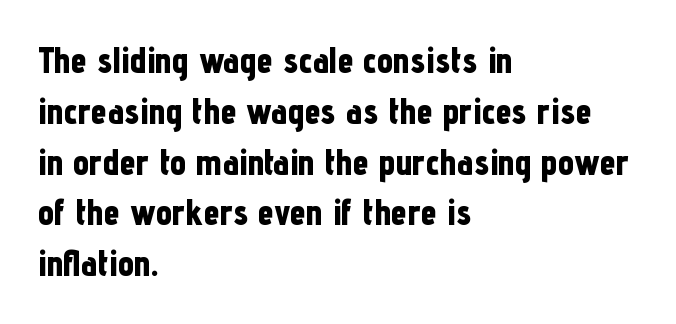
The image shows 36 px bold, condensed sans-serif type, upright; set left-aligned, normal line spacing (1.41x), normal letter spacing, not underlined; low stroke contrast and a medium x-height.
